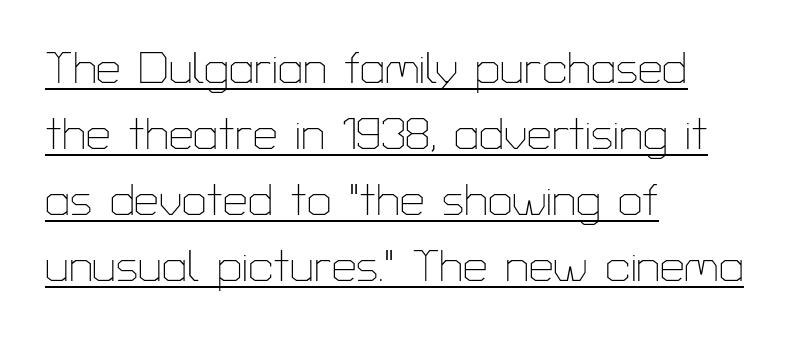
The font's upright variant was chosen for this text. Default kerning and tracking; the words read as compact shapes. Spacing verdict: proportional, widths tailored to each character. Serif or sans? Sans — the stroke terminals are bare. The string is rendered with underlining switched on. The characters are drawn with everyday or finer stroke widths.
